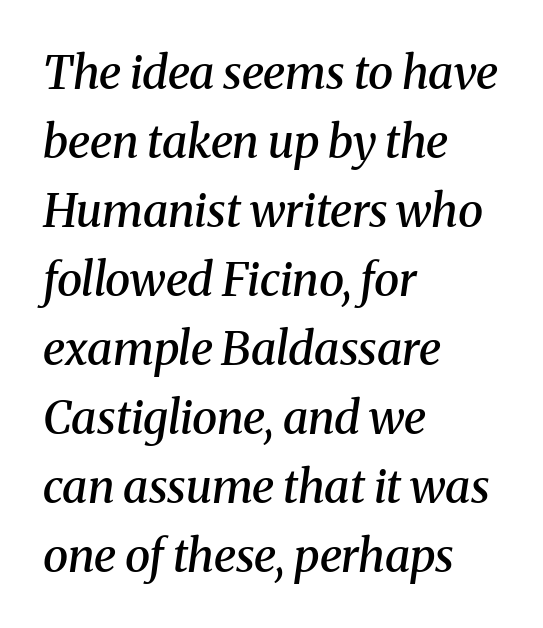
Q: Is the text bold? A: Semi-bold.
Q: Is the text italic (slanted)? A: Yes, it leans right by about 8 degrees.
Q: Is the typeface a serif or a sans-serif typeface? A: Serif.
Q: Is the text underlined? A: No.
Q: How is the paragraph aligned? A: Left-aligned.
Q: Is the spacing between letters normal or unusually wide? A: Normal.
Q: Is the spacing between lines tight, normal or loose? A: Normal.
Q: Width (condensed, normal, or wide)? A: Normal.
Q: Stroke contrast? A: Medium.
Q: x-height? A: Medium.
Q: Monospaced? A: No.
